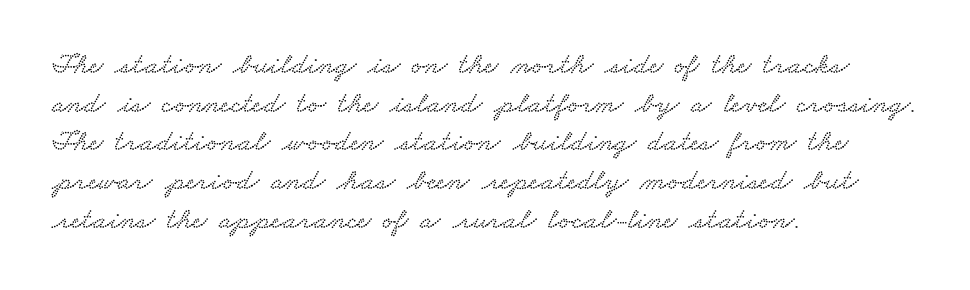
Reading down the column, the eye jumps a familiar distance to each next line. If you drew a ruler down the left edge, every line would touch it. Caption: standard tracking, unaltered. Character widths vary here, with narrow letters taking less room than wide ones. Anything drawn beneath the words? Only blank space.
